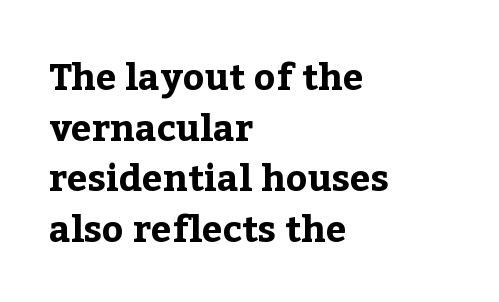
Notice how the passage keeps a crisp vertical edge on the left only. The letters advance in unequal steps, a hallmark of proportional type. Observe the serifs anchoring each vertical stroke in this sample. Underline: absent. How would I describe the line gaps? Plain and ordinary.
